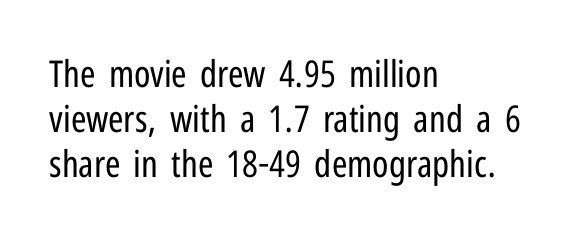
The paragraph shown leans on its left margin. The characters display no serif detailing; their extremities are plain. Here the designer chose a conventional face with non-uniform glyph widths. The horizontal fit of the characters is conventional and even.
